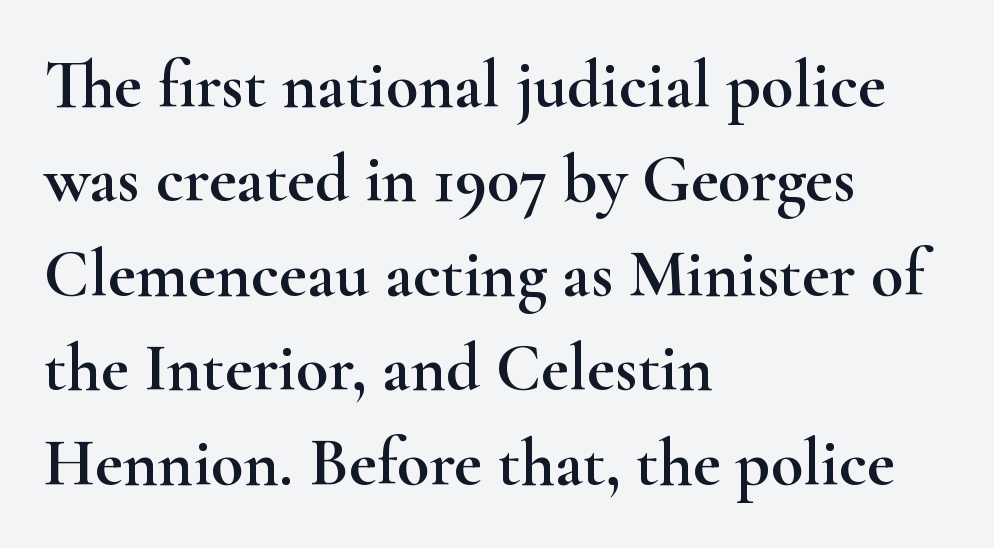
The image shows 67 px wide serif type, upright; set left-aligned, normal line spacing (1.41x), normal letter spacing, not underlined; high stroke contrast and a small x-height.
